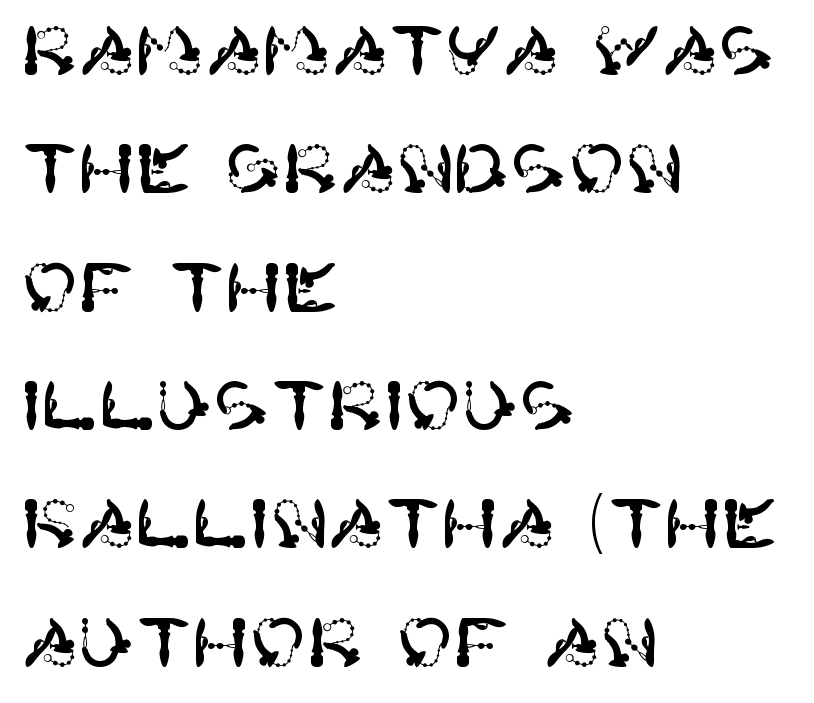
{"serif": "no", "italic": "no", "width": "normal", "stroke_contrast": "high", "x_height": "large", "underline": "no", "align": "left", "line_spacing_ratio": 1.74, "letter_spacing": "normal", "letter_spacing_em": 0.0, "glyph_px": 68}
